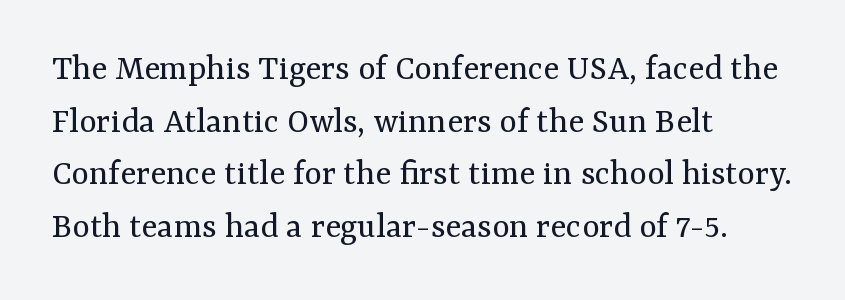
Q: Is the text bold? A: No.
Q: Is the text italic (slanted)? A: No, it is upright.
Q: Is the typeface a serif or a sans-serif typeface? A: Serif.
Q: Is the text underlined? A: No.
Q: How is the paragraph aligned? A: Left-aligned.
Q: Is the spacing between letters normal or unusually wide? A: Normal.
Q: Is the spacing between lines tight, normal or loose? A: Normal.
Q: Width (condensed, normal, or wide)? A: Normal.
Q: Stroke contrast? A: Medium.
Q: x-height? A: Medium.
Q: Monospaced? A: No.
